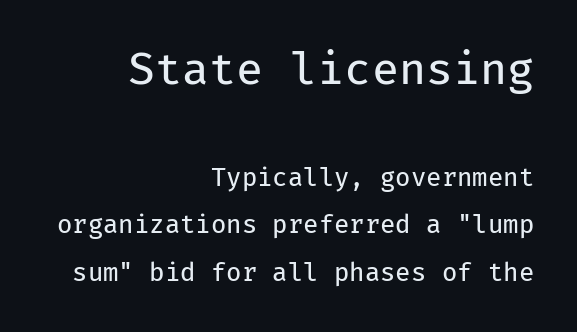
Q: Is the text bold? A: No.
Q: Is the text italic (slanted)? A: No, it is upright.
Q: Is the typeface a serif or a sans-serif typeface? A: Sans-serif.
Q: Is the text underlined? A: No.
Q: How is the paragraph aligned? A: Right-aligned.
Q: Is the spacing between letters normal or unusually wide? A: Normal.
Q: Is the spacing between lines tight, normal or loose? A: Loose.
Q: Which block of text is set in a larger size, the first (top) or the second (bottom)? A: The first (top) one.
Q: Width (condensed, normal, or wide)? A: Normal.
Q: Stroke contrast? A: Low.
Q: x-height? A: Medium.
Q: Monospaced? A: Yes.
